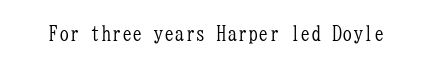
The image shows 21 px text type, upright; set normal letter spacing, not underlined.
